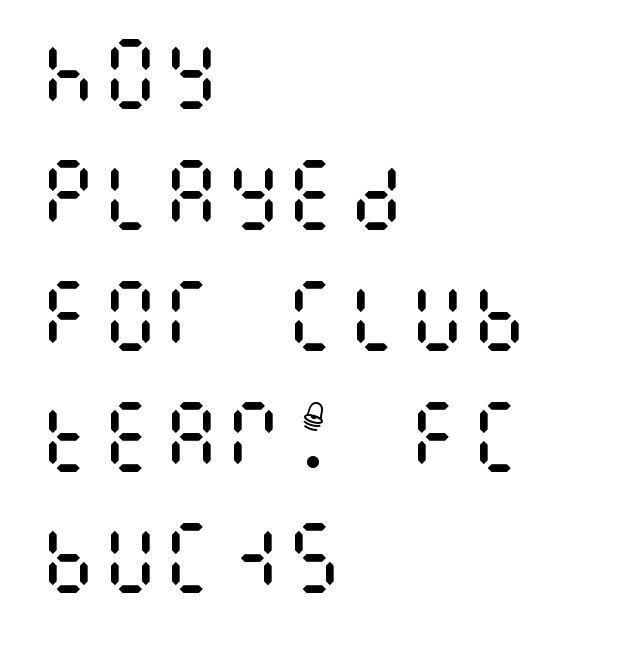
The strokes carry an ordinary text weight at most. The paragraph shown leans on its left margin. The strip under each line holds only bare page. Students, observe: this is what conventionally led text looks like.
